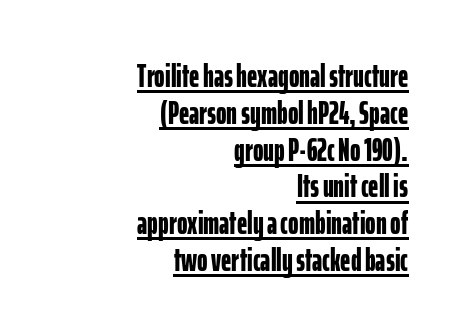
Q: Is the text bold? A: Yes.
Q: Is the text italic (slanted)? A: No, it is upright.
Q: Is the typeface a serif or a sans-serif typeface? A: Sans-serif.
Q: Is the text underlined? A: Yes.
Q: How is the paragraph aligned? A: Right-aligned.
Q: Is the spacing between letters normal or unusually wide? A: Normal.
Q: Is the spacing between lines tight, normal or loose? A: Tight.
Q: Width (condensed, normal, or wide)? A: Condensed.
Q: Stroke contrast? A: Low.
Q: x-height? A: Medium.
Q: Monospaced? A: No.
